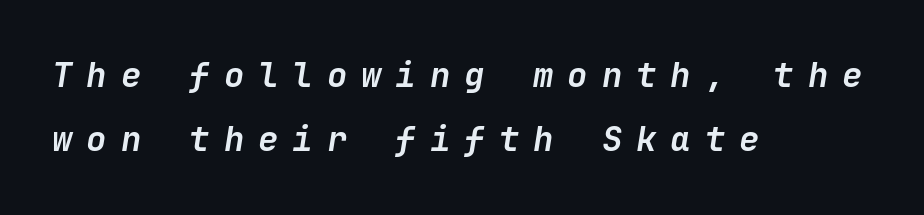
Q: Is the text bold? A: Yes.
Q: Is the text italic (slanted)? A: Yes, it leans right by about 9 degrees.
Q: Is the text underlined? A: No.
Q: How is the paragraph aligned? A: Left-aligned.
Q: Is the spacing between letters normal or unusually wide? A: Unusually wide.
Q: Width (condensed, normal, or wide)? A: Normal.
Q: Stroke contrast? A: Low.
Q: x-height? A: Medium.
